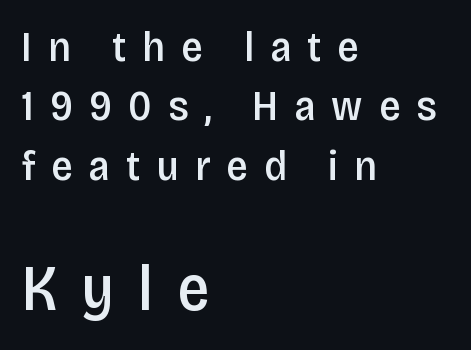
The image shows 64 px semibold, condensed sans-serif type, upright; set left-aligned, normal line spacing (1.38x), unusually wide letter spacing (+0.37 em), not underlined; the second (bottom) block is 1.49x larger; low stroke contrast and a large x-height.
